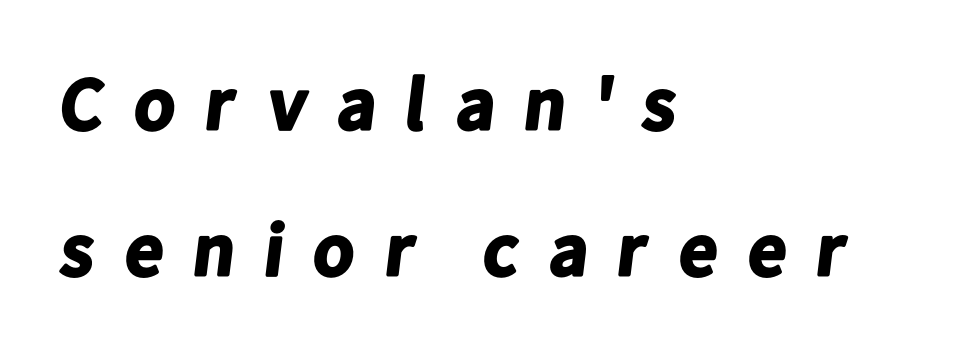
Q: Is the text bold? A: Yes.
Q: Is the typeface a serif or a sans-serif typeface? A: Sans-serif.
Q: Is the text underlined? A: No.
Q: How is the paragraph aligned? A: Left-aligned.
Q: Is the spacing between letters normal or unusually wide? A: Unusually wide.
Q: Is the spacing between lines tight, normal or loose? A: Loose.
Q: Width (condensed, normal, or wide)? A: Normal.
Q: Stroke contrast? A: Low.
Q: x-height? A: Medium.
Q: Monospaced? A: No.
